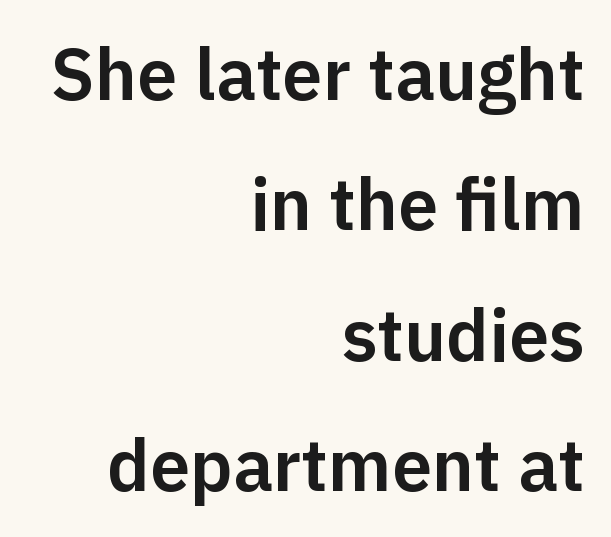
The image shows 72 px sans-serif type, upright; set right-aligned, line spacing 1.81x, normal letter spacing, not underlined; low stroke contrast and a medium x-height.
